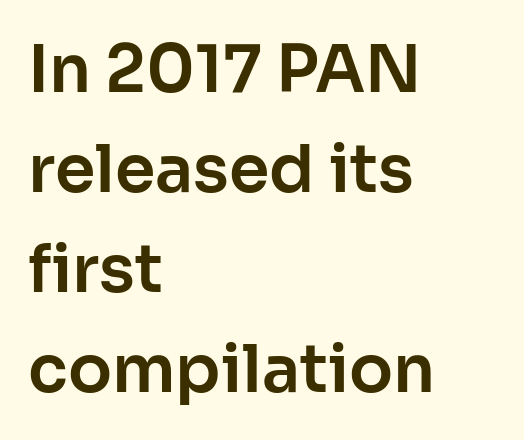
Glance below the letters and you will spot only blank space. Serif or sans? Sans — the stroke terminals are bare. Leftover space on each line is placed entirely after the last word. The face used here is rendered with its standard letterfit. Students, observe: this is what conventionally led text looks like. Vertical strokes here are truly vertical.
